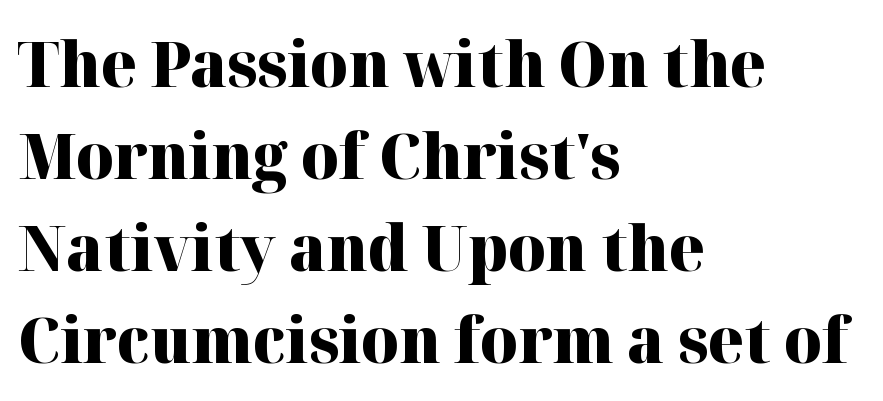
This block has exactly the height ordinary leading produces. The passage shown is typeset with a serif family. Standard letterfit; no display-style spreading of the glyphs. The strip under each line holds only bare page. The type sits square on the baseline with zero lean. The paragraph shown leans on its left margin.
